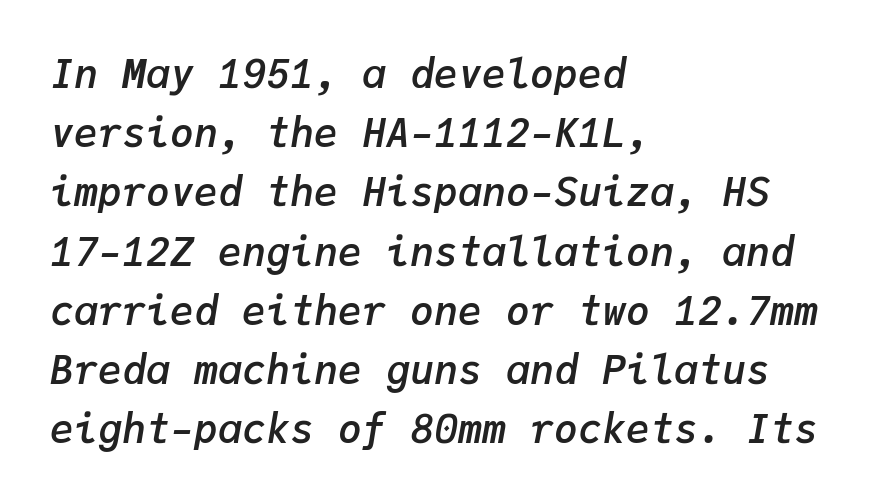
The image shows 40 px semibold type, italic (leaning right), monospaced; set left-aligned, normal line spacing (1.48x), normal letter spacing, not underlined; low stroke contrast and a medium x-height.
